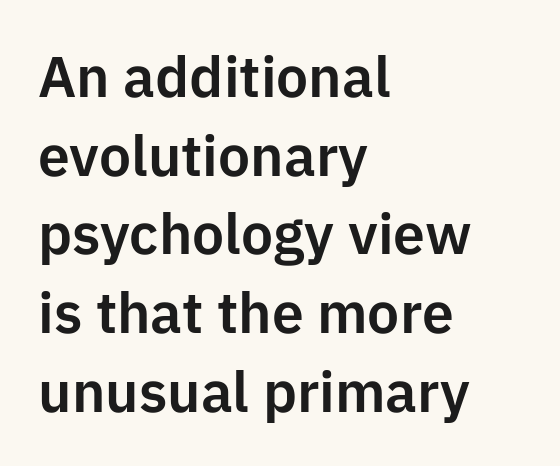
Only glyphs here, with clear space below each row. The line texture is even and compact thanks to regular tracking. A typesetter would call this proportional, since set widths differ per character. The type sits square on the baseline with zero lean.
